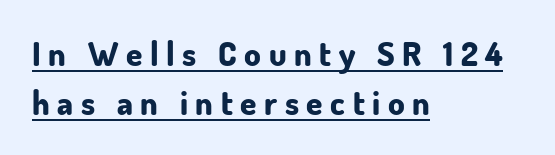
Q: Is the text bold? A: Yes.
Q: Is the text italic (slanted)? A: No, it is upright.
Q: Is the typeface a serif or a sans-serif typeface? A: Sans-serif.
Q: Is the text underlined? A: Yes.
Q: How is the paragraph aligned? A: Left-aligned.
Q: Is the spacing between letters normal or unusually wide? A: Unusually wide.
Q: Is the spacing between lines tight, normal or loose? A: Normal.
Q: Width (condensed, normal, or wide)? A: Normal.
Q: Stroke contrast? A: Low.
Q: x-height? A: Small.
Q: Monospaced? A: No.
